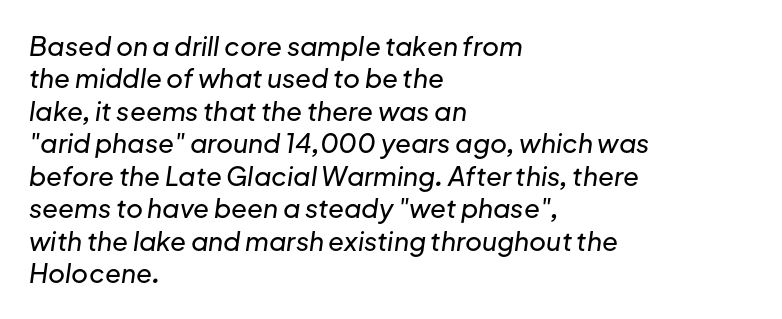
Q: Is the text italic (slanted)? A: Yes, it leans right by about 8 degrees.
Q: Is the text underlined? A: No.
Q: How is the paragraph aligned? A: Left-aligned.
Q: Is the spacing between letters normal or unusually wide? A: Normal.
Q: Is the spacing between lines tight, normal or loose? A: Normal.
